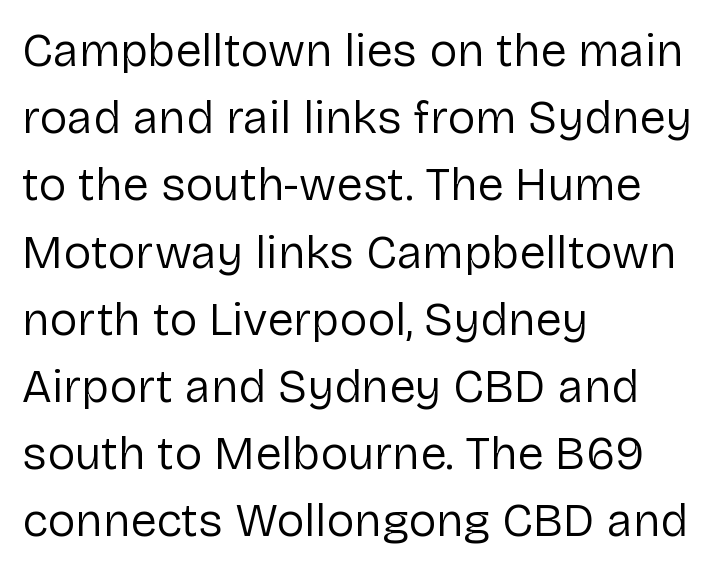
{"serif": "no", "italic": "no", "bold": "no", "weight": "regular", "width": "normal", "stroke_contrast": "low", "x_height": "medium", "monospaced": "no", "underline": "no", "align": "left", "line_spacing": "normal", "line_spacing_ratio": 1.43, "letter_spacing": "normal", "letter_spacing_em": 0.0, "glyph_px": 47}
